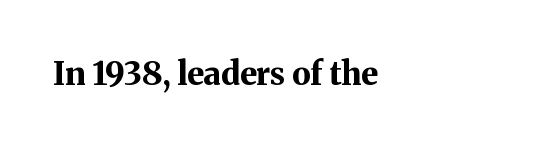
Q: Is the text bold? A: Yes.
Q: Is the text italic (slanted)? A: No, it is upright.
Q: Is the typeface a serif or a sans-serif typeface? A: Serif.
Q: Is the text underlined? A: No.
Q: How is the paragraph aligned? A: Left-aligned.
Q: Is the spacing between letters normal or unusually wide? A: Normal.
Q: Width (condensed, normal, or wide)? A: Normal.
Q: Stroke contrast? A: Medium.
Q: x-height? A: Medium.
Q: Monospaced? A: No.
